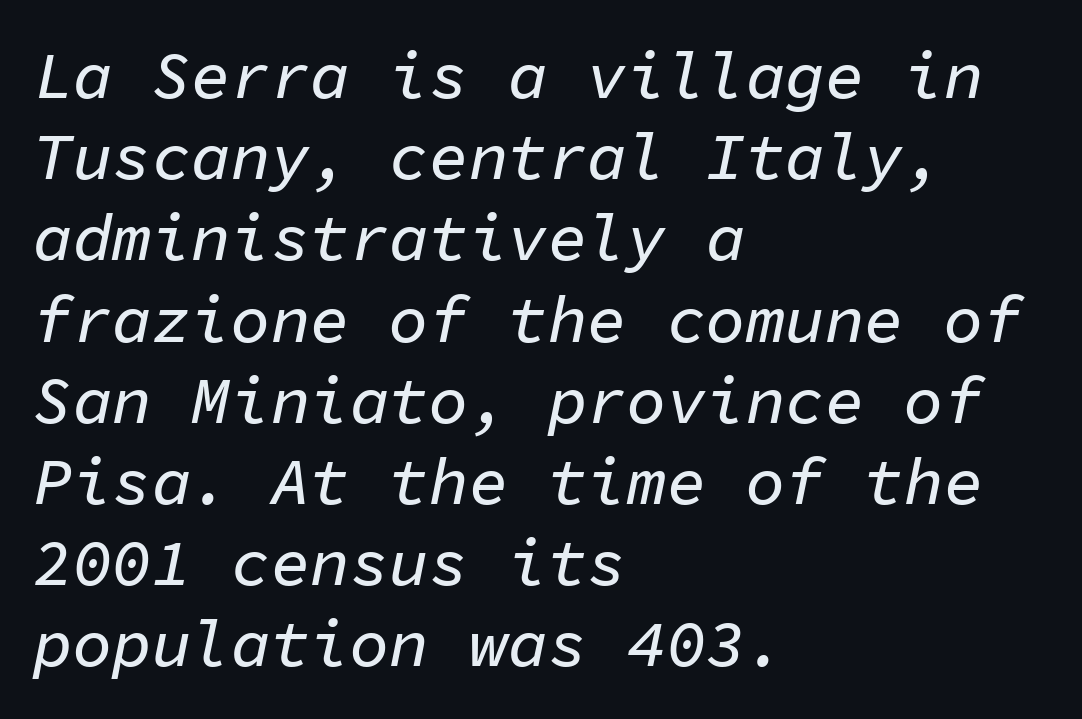
The image shows 66 px text type, italic (leaning right), monospaced; set left-aligned, line spacing 1.23x, normal letter spacing, not underlined; low stroke contrast and a medium x-height.
